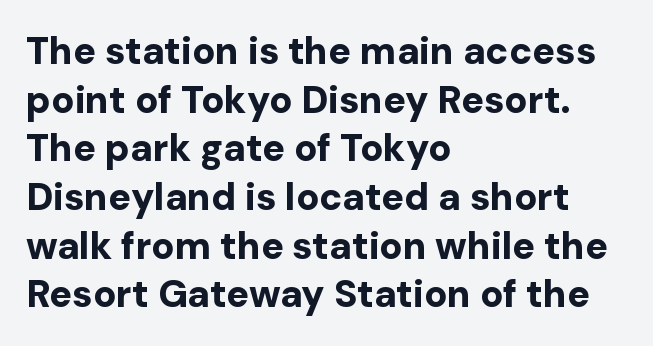
These lines are rendered in a variable-pitch font. Compared with an ordinary text face, these strokes are far heavier — a full bold. The type family on display is of the sans-serif kind. Descenders hang freely into open space. The horizontal fit of the characters is conventional and even. In CSS terms this would be text-align: left.
